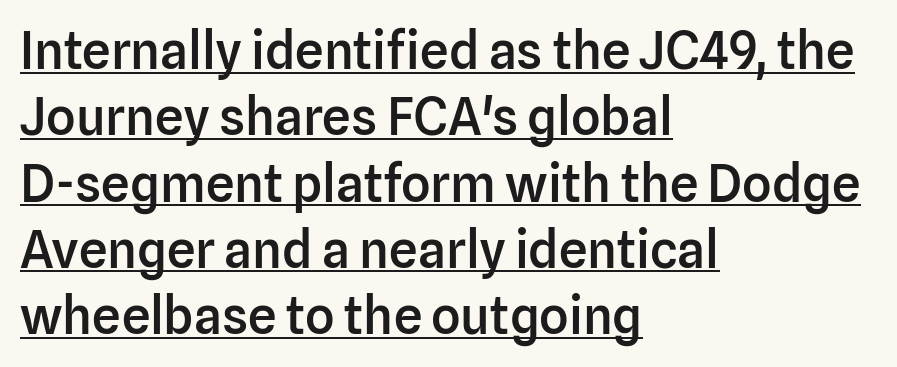
{"serif": "no", "italic": "no", "bold": "semi", "weight": "semibold", "width": "normal", "stroke_contrast": "low", "x_height": "medium", "monospaced": "no", "underline": "yes", "align": "left", "line_spacing": "normal", "line_spacing_ratio": 1.3, "letter_spacing": "normal", "letter_spacing_em": 0.0, "glyph_px": 51}
